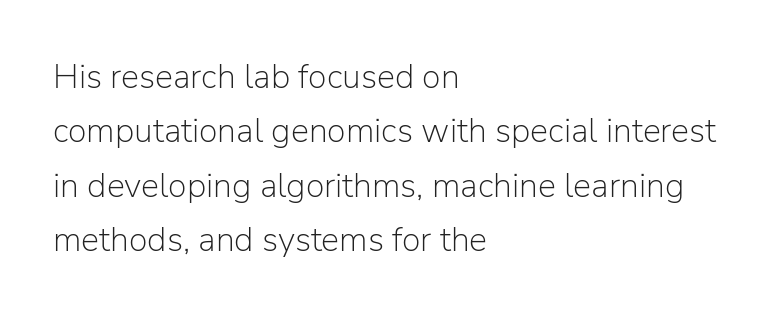
Q: Is the text bold? A: No.
Q: Is the text italic (slanted)? A: No, it is upright.
Q: Is the typeface a serif or a sans-serif typeface? A: Sans-serif.
Q: Is the text underlined? A: No.
Q: How is the paragraph aligned? A: Left-aligned.
Q: Is the spacing between letters normal or unusually wide? A: Normal.
Q: Is the spacing between lines tight, normal or loose? A: Normal.
Q: Width (condensed, normal, or wide)? A: Normal.
Q: Stroke contrast? A: Low.
Q: x-height? A: Medium.
Q: Monospaced? A: No.
